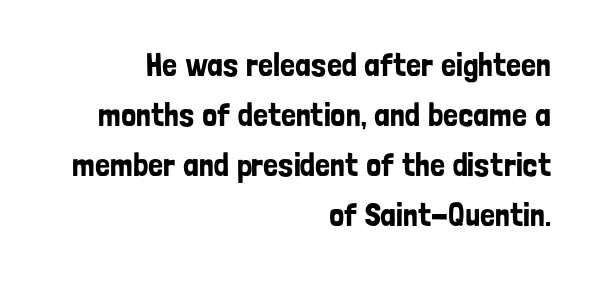
{"serif": "no", "italic": "no", "width": "condensed", "stroke_contrast": "low", "x_height": "medium", "monospaced": "no", "underline": "no", "align": "right", "line_spacing": "normal", "line_spacing_ratio": 1.52, "letter_spacing": "normal", "letter_spacing_em": 0.0, "glyph_px": 33}
